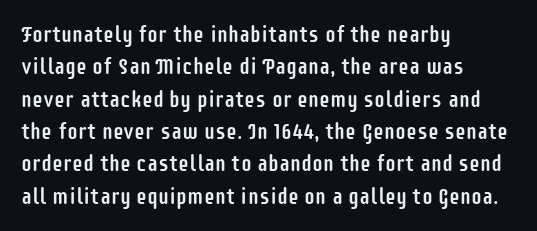
Bare-footed words on every line. The space between consecutive lines is moderate. Caption: standard tracking, unaltered. The lettering holds an erect, upright posture throughout. The text block is weighted toward the left margin, trailing off unevenly rightward.
